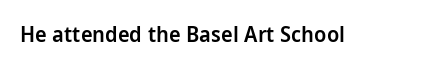
Q: Is the text bold? A: Semi-bold.
Q: Is the text italic (slanted)? A: No, it is upright.
Q: Is the text underlined? A: No.
Q: Is the spacing between letters normal or unusually wide? A: Normal.
